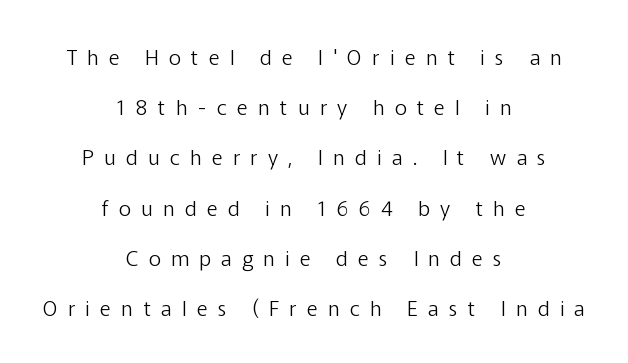
Every row of glyphs is offset so its center matches the block's center. No extra ink here — the face is not bold. Loosely led — the rows are spread out. Type without underlining. Here the glyphs are tracked loosely, breaking word shapes into spaced letters. Rendered with straight, roman letterforms.
